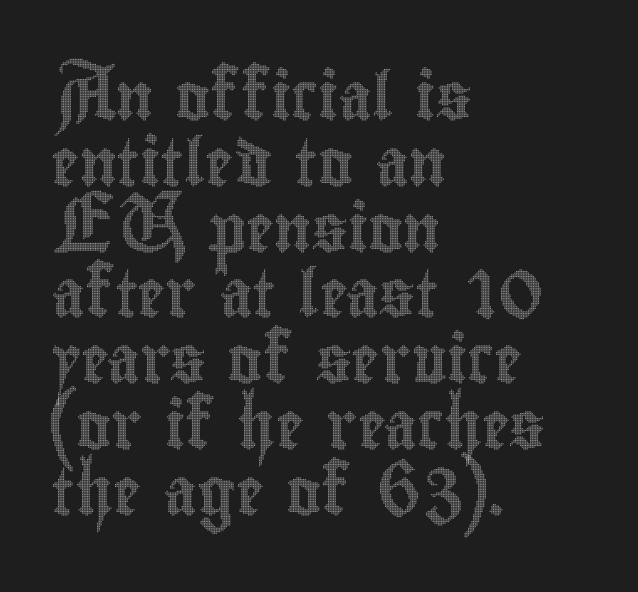
Q: Is the text italic (slanted)? A: No, it is upright.
Q: Is the text underlined? A: No.
Q: How is the paragraph aligned? A: Left-aligned.
Q: Is the spacing between letters normal or unusually wide? A: Normal.
Q: Is the spacing between lines tight, normal or loose? A: Normal.
Q: Width (condensed, normal, or wide)? A: Condensed.
Q: x-height? A: Small.
Q: Monospaced? A: No.
